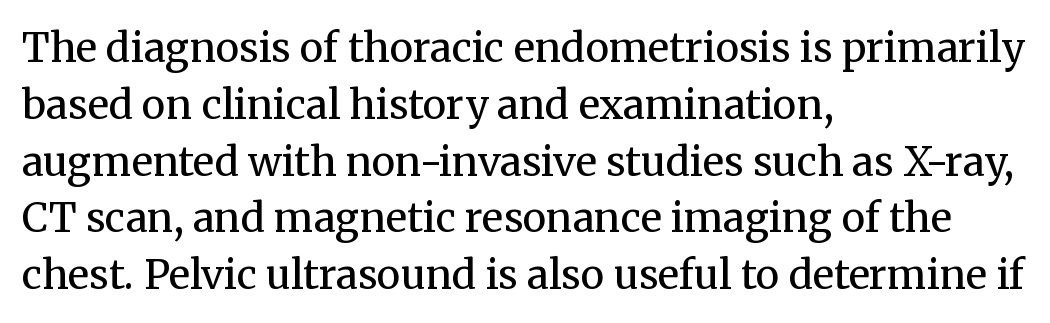
Q: Is the text bold? A: No.
Q: Is the text italic (slanted)? A: No, it is upright.
Q: Is the typeface a serif or a sans-serif typeface? A: Serif.
Q: Is the text underlined? A: No.
Q: How is the paragraph aligned? A: Left-aligned.
Q: Is the spacing between letters normal or unusually wide? A: Normal.
Q: Is the spacing between lines tight, normal or loose? A: Normal.
Q: Width (condensed, normal, or wide)? A: Normal.
Q: Stroke contrast? A: Medium.
Q: x-height? A: Medium.
Q: Monospaced? A: No.
